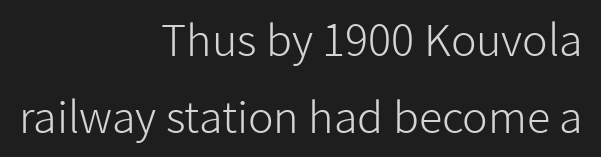
Q: Is the text bold? A: No.
Q: Is the text italic (slanted)? A: No, it is upright.
Q: Is the typeface a serif or a sans-serif typeface? A: Sans-serif.
Q: Is the text underlined? A: No.
Q: How is the paragraph aligned? A: Right-aligned.
Q: Is the spacing between letters normal or unusually wide? A: Normal.
Q: Width (condensed, normal, or wide)? A: Normal.
Q: Stroke contrast? A: Low.
Q: x-height? A: Medium.
Q: Monospaced? A: No.
